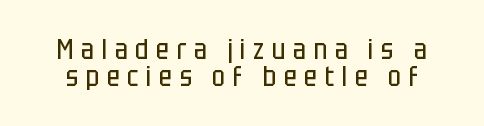
The tracking reads as deliberately expanded to a designer's eye. Note the varied advance widths — an 'i' is clearly narrower than an 'm'. The glyphs are unaccompanied by any horizontal stroke below them. Leading is clearly below the norm, producing a dense column.
